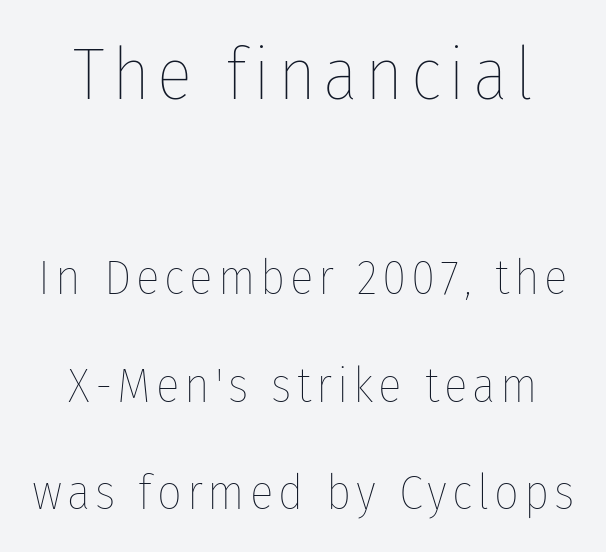
The initial chunk of copy outweighs the following chunk in type size. The string is rendered with underlining switched off. The typesetting does not lean heavy: it is not bold. Posture: upright roman. The leading is generous, giving the passage an open texture.
